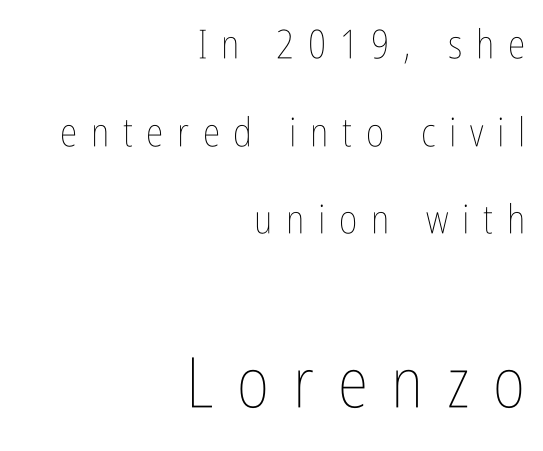
{"italic": "no", "bold": "no", "weight": "thin", "width": "condensed", "stroke_contrast": "low", "x_height": "medium", "monospaced": "no", "underline": "no", "align": "right", "line_spacing": "loose", "line_spacing_ratio": 2.19, "letter_spacing": "wide", "letter_spacing_em": 0.34, "larger_block": "second", "size_ratio": 1.75, "glyph_px": 70}
